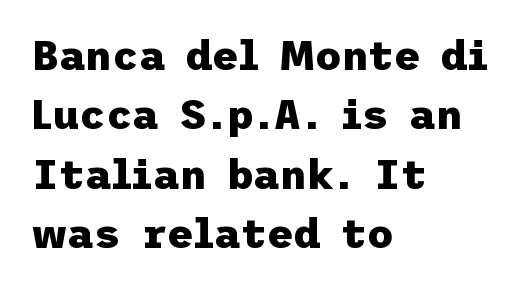
These lines stack with their left ends in a neat column. Compared with typical body copy, the letter spacing here is the same. Bold? Absolutely — the strokes are thick and heavy. This rendering features lettering with no underline.
